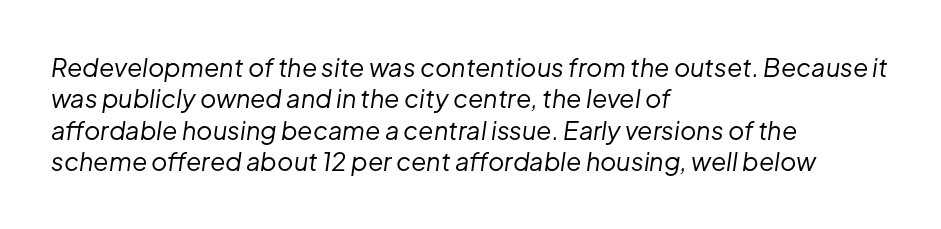
{"italic": "yes", "lean": "right", "slant_degrees": 8, "bold": "no", "underline": "no", "align": "left", "line_spacing": "normal", "line_spacing_ratio": 1.26, "letter_spacing": "normal", "letter_spacing_em": 0.0, "glyph_px": 25}
